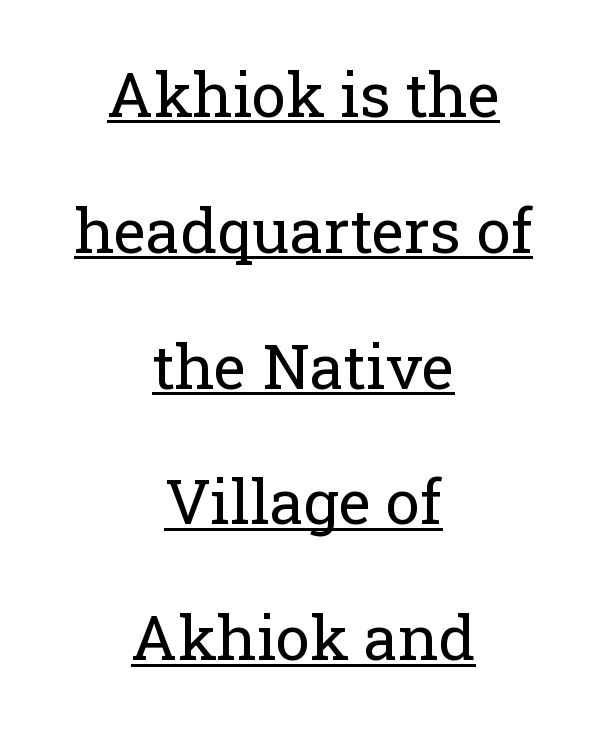
This rendering uses center alignment, leaving both contours irregular but symmetric. Every word sits above its own underline. The line texture is even and compact thanks to regular tracking. The cut favours lightness, reaching ordinary text weight at its darkest. Widely set lines give the paragraph a tall, airy silhouette. Type style note: has serifs.
